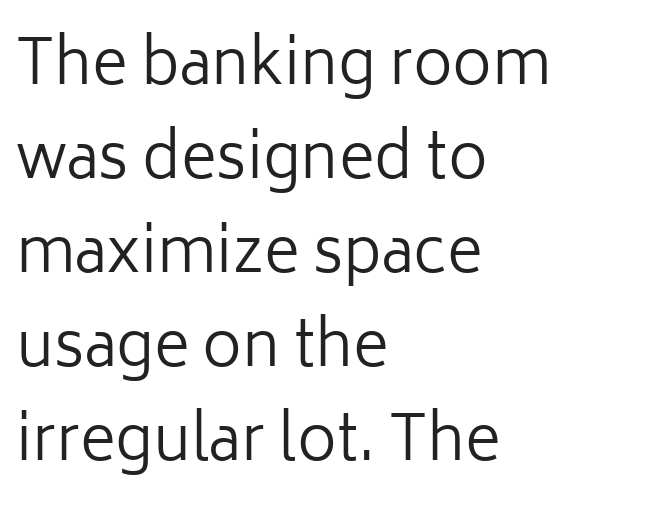
Q: Is the text bold? A: No.
Q: Is the text italic (slanted)? A: No, it is upright.
Q: Is the typeface a serif or a sans-serif typeface? A: Sans-serif.
Q: Is the text underlined? A: No.
Q: How is the paragraph aligned? A: Left-aligned.
Q: Is the spacing between letters normal or unusually wide? A: Normal.
Q: Is the spacing between lines tight, normal or loose? A: Normal.
Q: Width (condensed, normal, or wide)? A: Normal.
Q: Stroke contrast? A: Low.
Q: x-height? A: Medium.
Q: Monospaced? A: No.
